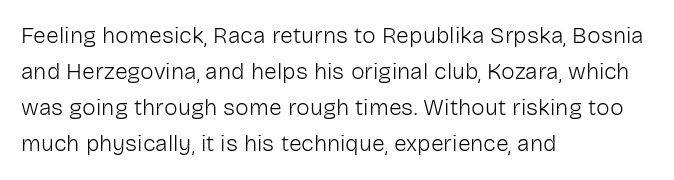
{"italic": "no", "bold": "no", "underline": "no", "align": "left", "line_spacing": "normal", "line_spacing_ratio": 1.57, "letter_spacing": "normal", "letter_spacing_em": 0.0, "glyph_px": 23}
